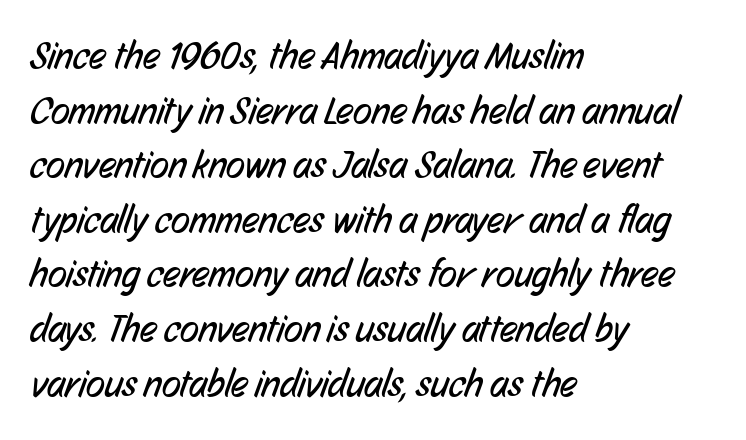
The image shows 39 px regular-weight, condensed sans-serif type; set left-aligned, normal line spacing (1.4x), normal letter spacing, not underlined; low stroke contrast and a medium x-height.
